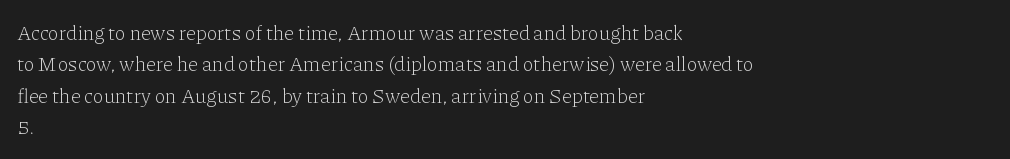
Q: Is the text bold? A: No.
Q: Is the text italic (slanted)? A: No, it is upright.
Q: Is the text underlined? A: No.
Q: How is the paragraph aligned? A: Left-aligned.
Q: Is the spacing between letters normal or unusually wide? A: Normal.
Q: Is the spacing between lines tight, normal or loose? A: Normal.
